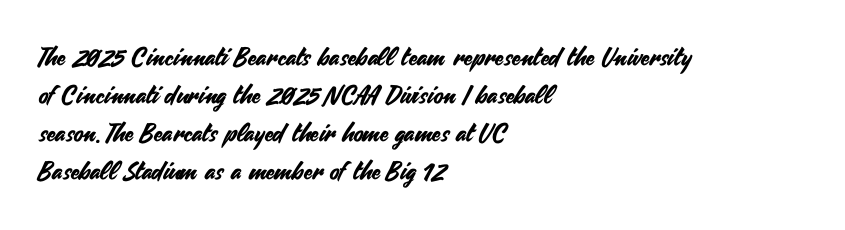
The image shows 25 px text type; set left-aligned, normal line spacing (1.52x), normal letter spacing, not underlined.
